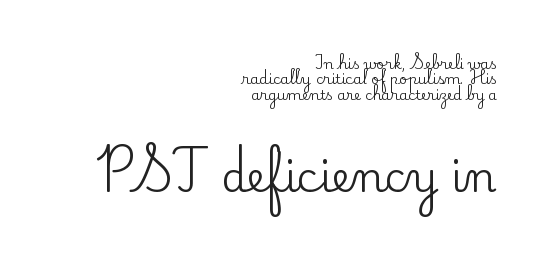
{"serif": "yes", "italic": "no", "width": "normal", "stroke_contrast": "low", "x_height": "small", "monospaced": "no", "underline": "no", "align": "right", "line_spacing": "tight", "line_spacing_ratio": 1.1, "letter_spacing": "normal", "letter_spacing_em": 0.0, "larger_block": "second", "size_ratio": 2.93, "glyph_px": 41}
